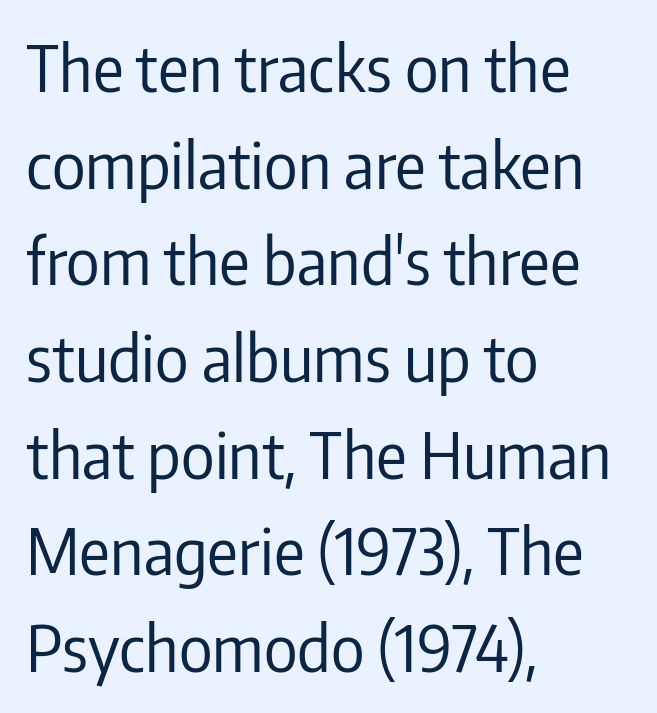
{"serif": "no", "italic": "no", "bold": "no", "weight": "regular", "width": "condensed", "stroke_contrast": "low", "x_height": "medium", "monospaced": "no", "underline": "no", "align": "left", "line_spacing": "normal", "line_spacing_ratio": 1.51, "letter_spacing": "normal", "letter_spacing_em": 0.0, "glyph_px": 64}
